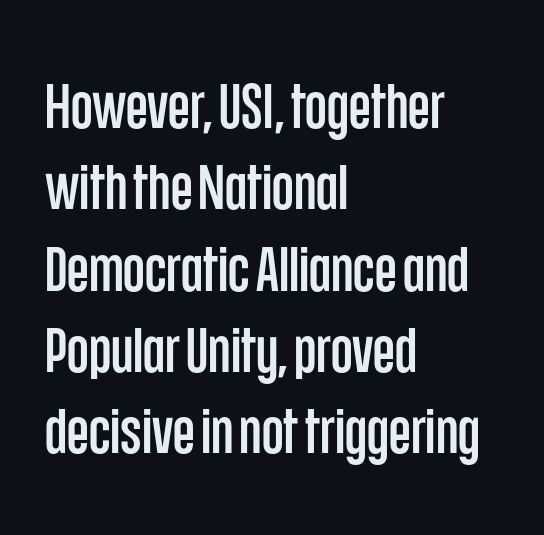
The image shows 63 px condensed sans-serif type, upright; set left-aligned, normal line spacing (1.29x), normal letter spacing, not underlined; low stroke contrast and a large x-height.
